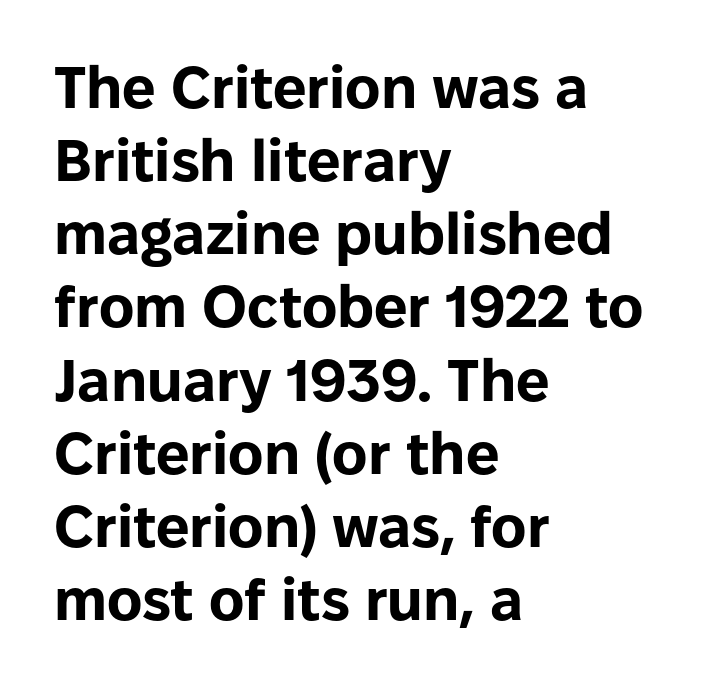
Q: Is the text bold? A: Yes.
Q: Is the text italic (slanted)? A: No, it is upright.
Q: Is the typeface a serif or a sans-serif typeface? A: Sans-serif.
Q: Is the text underlined? A: No.
Q: How is the paragraph aligned? A: Left-aligned.
Q: Is the spacing between letters normal or unusually wide? A: Normal.
Q: Width (condensed, normal, or wide)? A: Normal.
Q: Stroke contrast? A: Low.
Q: x-height? A: Medium.
Q: Monospaced? A: No.
